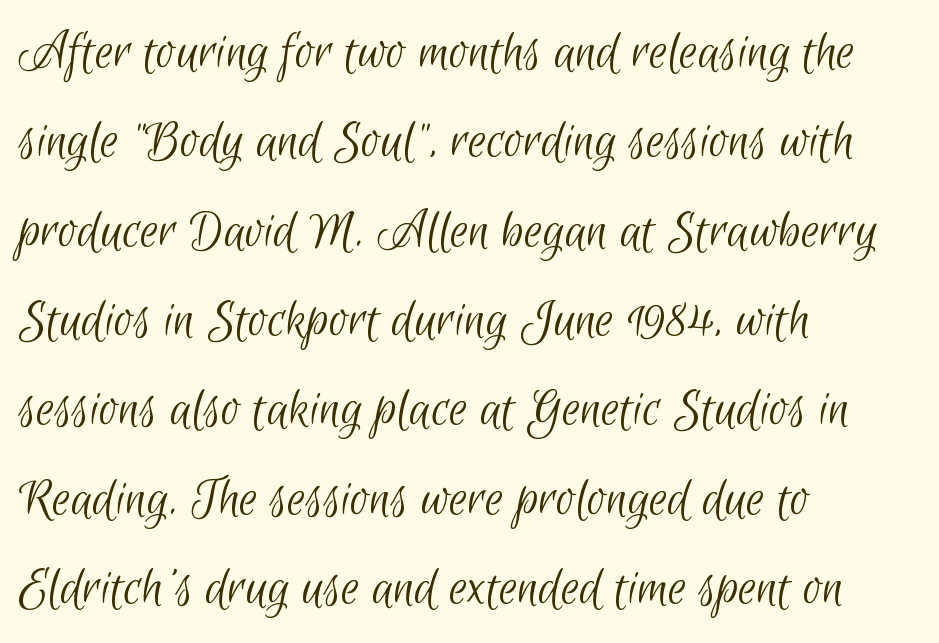
The image shows 58 px light, condensed sans-serif type; set left-aligned, normal line spacing (1.54x), normal letter spacing, not underlined; low stroke contrast and a small x-height.
